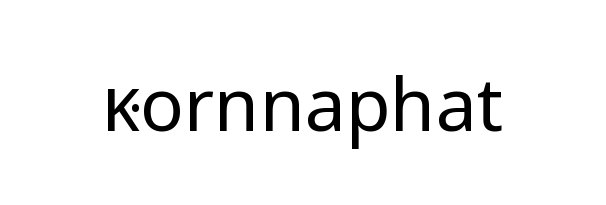
Notice how the stems are strictly vertical — no italics here. There is no visible air inserted between adjacent glyphs. Look at the bottom of the vertical strokes: they stop flat, with no serifs. The font is comparable to plain body text, perhaps lighter. Anything drawn beneath the words? Only blank space.
